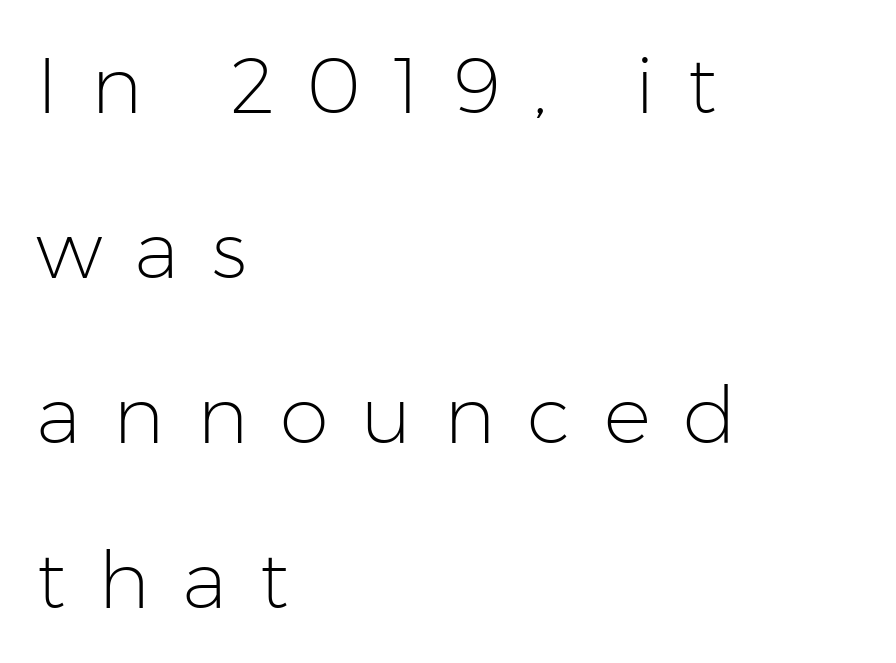
Q: Is the text bold? A: No.
Q: Is the text italic (slanted)? A: No, it is upright.
Q: Is the typeface a serif or a sans-serif typeface? A: Sans-serif.
Q: Is the text underlined? A: No.
Q: How is the paragraph aligned? A: Left-aligned.
Q: Is the spacing between letters normal or unusually wide? A: Unusually wide.
Q: Is the spacing between lines tight, normal or loose? A: Loose.
Q: Width (condensed, normal, or wide)? A: Normal.
Q: Stroke contrast? A: Low.
Q: x-height? A: Medium.
Q: Monospaced? A: No.
